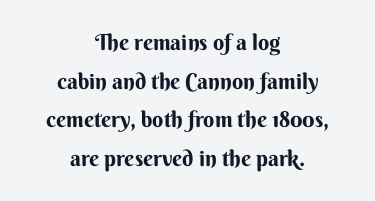
The image shows 22 px bold type, upright; set centered, line spacing 1.76x, normal letter spacing, not underlined.
